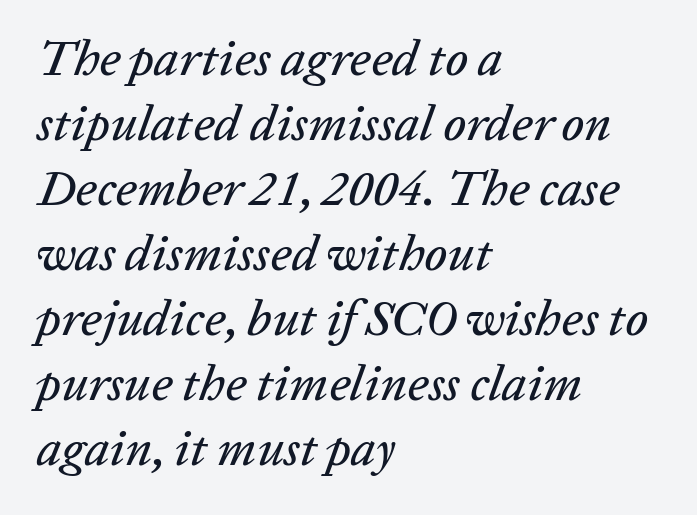
The area under the type is left untouched. Character widths vary here, with narrow letters taking less room than wide ones. Line spacing here is normal. The paragraph has a hard left edge and a soft right edge. Observe the ordinary spacing: letters are neighbours, not strangers. An italicized treatment has been applied to the whole sample.
